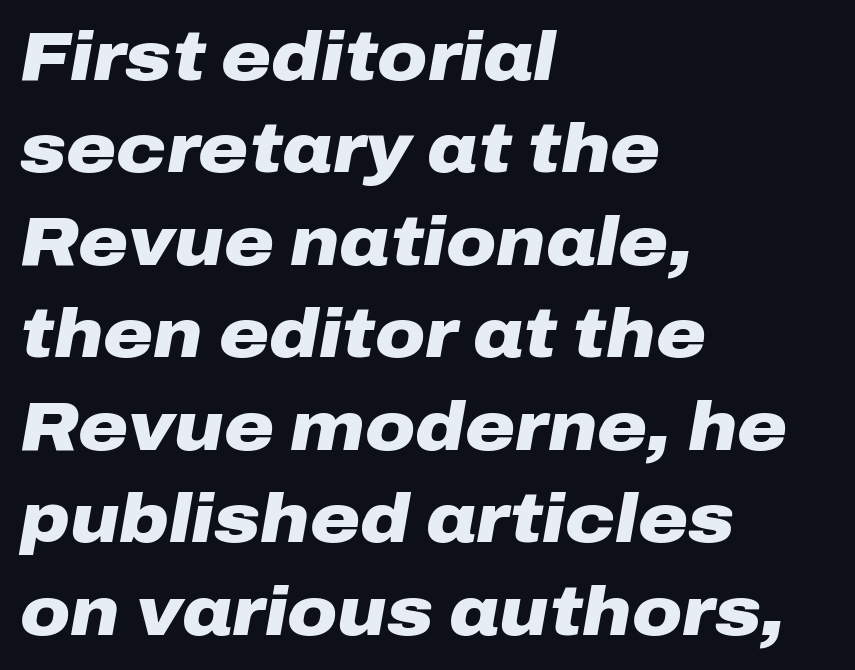
The image shows 68 px heavy, wide type, italic (leaning right); set left-aligned, normal line spacing (1.36x), normal letter spacing, not underlined; low stroke contrast and a medium x-height.
